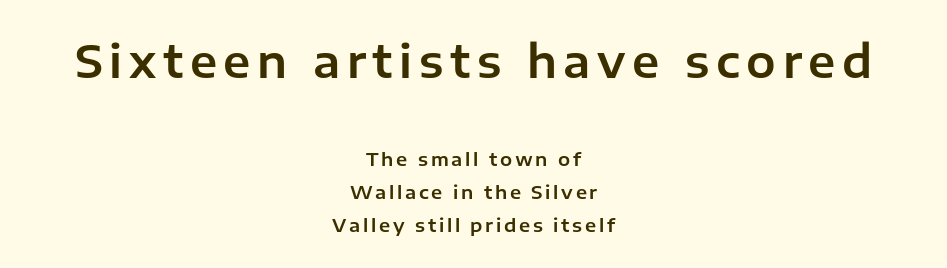
Q: Is the text italic (slanted)? A: No, it is upright.
Q: Is the typeface a serif or a sans-serif typeface? A: Sans-serif.
Q: Is the text underlined? A: No.
Q: How is the paragraph aligned? A: Centered.
Q: Which block of text is set in a larger size, the first (top) or the second (bottom)? A: The first (top) one.
Q: Width (condensed, normal, or wide)? A: Normal.
Q: Stroke contrast? A: Low.
Q: x-height? A: Medium.
Q: Monospaced? A: No.
